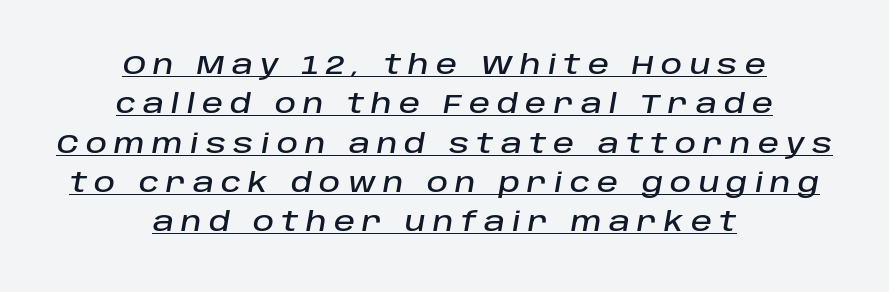
{"italic": "yes", "lean": "right", "slant_degrees": 10, "underline": "yes", "align": "center", "line_spacing": "normal", "line_spacing_ratio": 1.51, "letter_spacing": "wide", "letter_spacing_em": 0.28, "glyph_px": 26}
